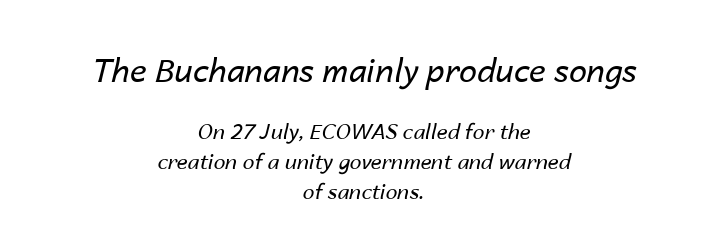
{"italic": "yes", "lean": "right", "slant_degrees": 14, "bold": "no", "weight": "regular", "width": "normal", "stroke_contrast": "low", "x_height": "medium", "monospaced": "no", "underline": "no", "align": "center", "line_spacing": "normal", "line_spacing_ratio": 1.42, "letter_spacing": "normal", "letter_spacing_em": 0.0, "larger_block": "first", "size_ratio": 1.52, "glyph_px": 32}
